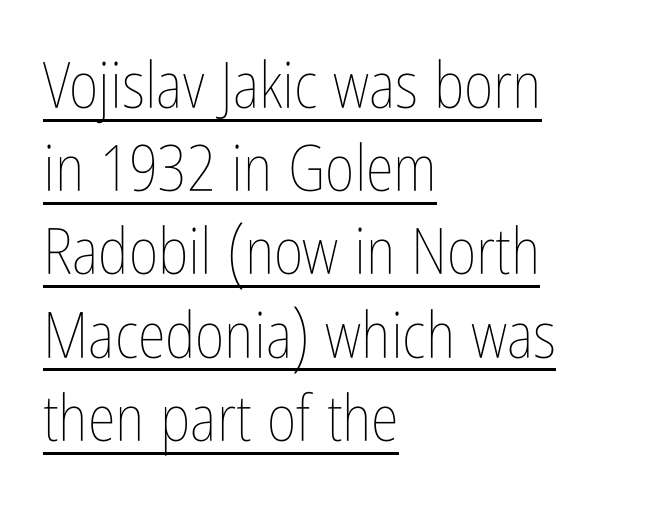
Q: Is the text bold? A: No.
Q: Is the text italic (slanted)? A: No, it is upright.
Q: Is the text underlined? A: Yes.
Q: How is the paragraph aligned? A: Left-aligned.
Q: Is the spacing between letters normal or unusually wide? A: Normal.
Q: Is the spacing between lines tight, normal or loose? A: Normal.
Q: Width (condensed, normal, or wide)? A: Condensed.
Q: Stroke contrast? A: Low.
Q: x-height? A: Medium.
Q: Monospaced? A: No.
